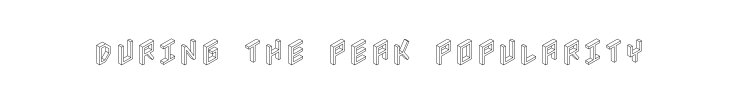
{"italic": "no", "width": "condensed", "x_height": "large", "underline": "no", "letter_spacing": "normal", "letter_spacing_em": 0.0, "glyph_px": 29}
